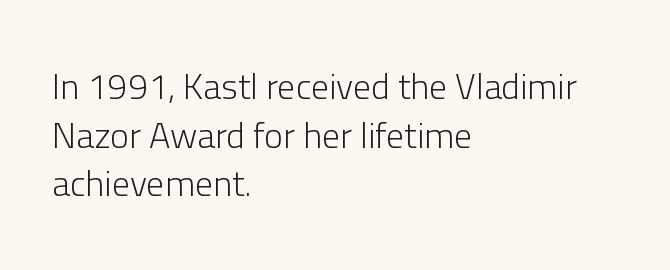
Q: Is the text bold? A: No.
Q: Is the text italic (slanted)? A: No, it is upright.
Q: Is the typeface a serif or a sans-serif typeface? A: Sans-serif.
Q: Is the text underlined? A: No.
Q: How is the paragraph aligned? A: Left-aligned.
Q: Is the spacing between letters normal or unusually wide? A: Normal.
Q: Is the spacing between lines tight, normal or loose? A: Normal.
Q: Width (condensed, normal, or wide)? A: Normal.
Q: Stroke contrast? A: Low.
Q: x-height? A: Medium.
Q: Monospaced? A: No.
